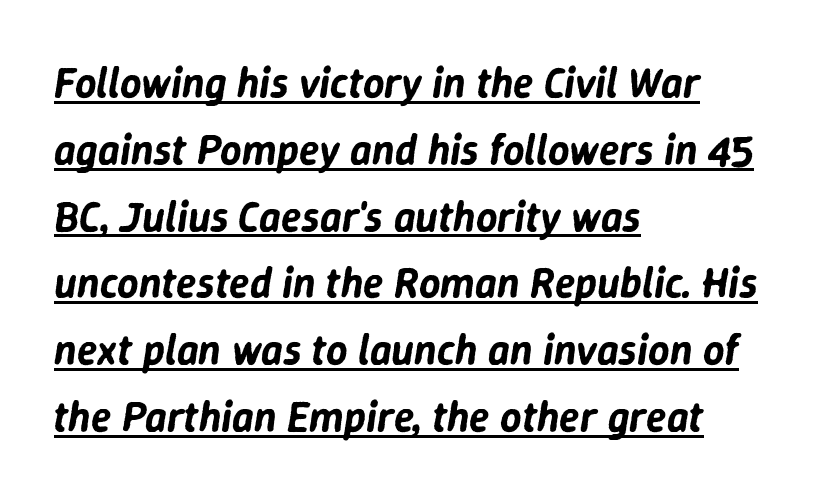
The image shows 42 px text type, italic (leaning right); set left-aligned, normal line spacing (1.59x), normal letter spacing, underlined; low stroke contrast and a medium x-height.
